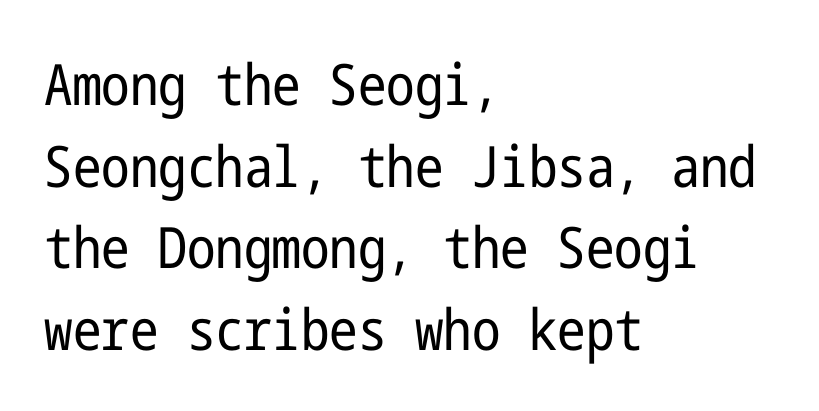
The image shows 57 px regular-weight, condensed sans-serif type, upright; set left-aligned, normal line spacing (1.43x), normal letter spacing, not underlined; low stroke contrast and a medium x-height.
